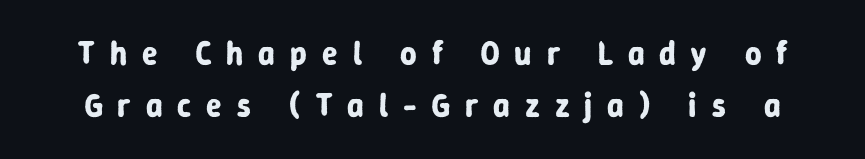
The image shows 32 px bold sans-serif type, upright; set normal line spacing (1.64x), unusually wide letter spacing (+0.47 em), not underlined; low stroke contrast and a medium x-height.
